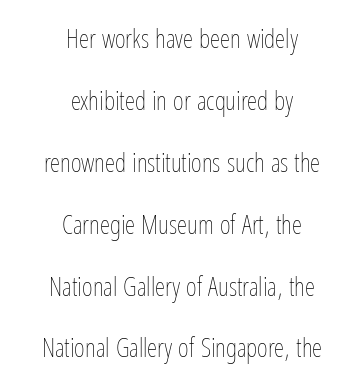
It's the straight-up-and-down kind of type. Vertical stems look standard width or narrower in stroke. Caption: multi-line text, centered on the measure. Quick note: underline off. The passage shown stacks its lines with a broad gap.
